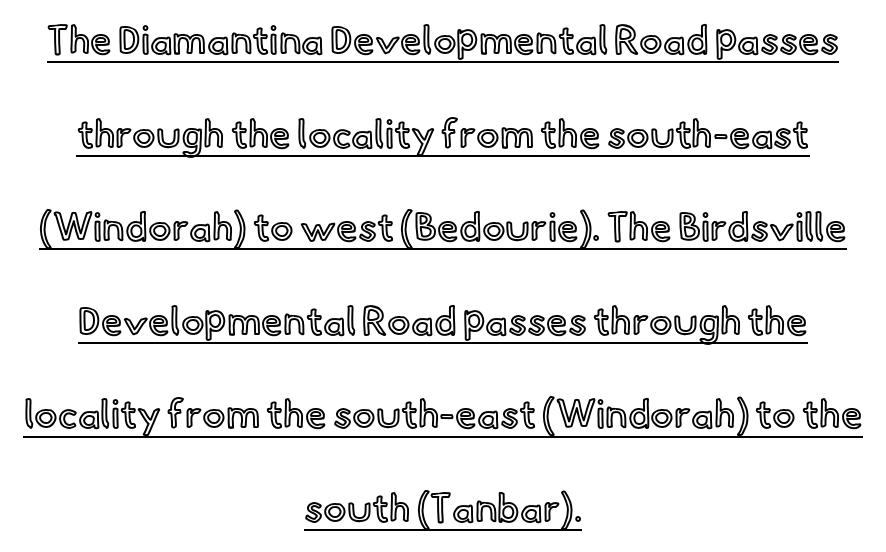
Here the designer chose a conventional face with non-uniform glyph widths. The type sits square on the baseline with zero lean. Underlined type. Airy leading. Look at the tracking — it's just the regular setting, nothing added.
